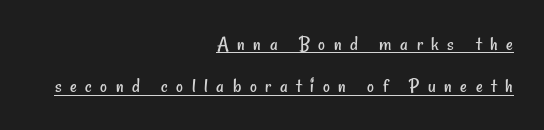
Q: Is the text bold? A: No.
Q: Is the text underlined? A: Yes.
Q: How is the paragraph aligned? A: Right-aligned.
Q: Is the spacing between letters normal or unusually wide? A: Unusually wide.
Q: Is the spacing between lines tight, normal or loose? A: Loose.
